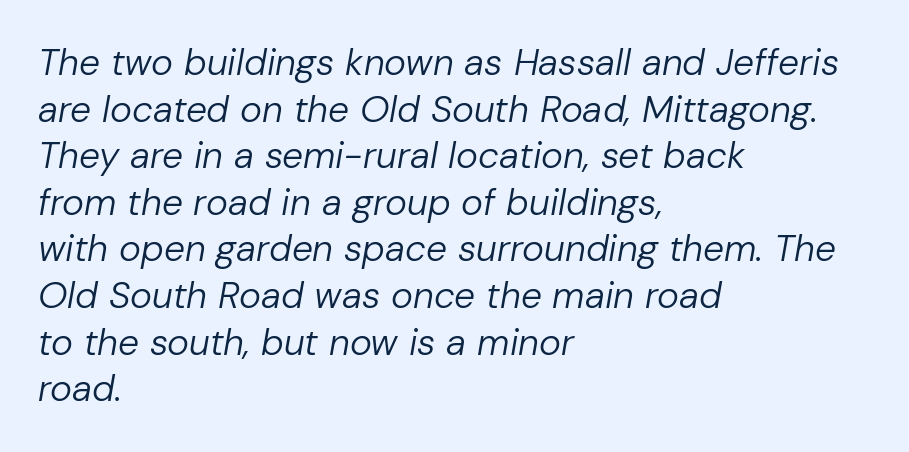
Q: Is the text bold? A: No.
Q: Is the text italic (slanted)? A: Yes, it leans right by about 10 degrees.
Q: Is the text underlined? A: No.
Q: How is the paragraph aligned? A: Left-aligned.
Q: Is the spacing between letters normal or unusually wide? A: Normal.
Q: Is the spacing between lines tight, normal or loose? A: Normal.
Q: Width (condensed, normal, or wide)? A: Normal.
Q: Stroke contrast? A: Low.
Q: x-height? A: Medium.
Q: Monospaced? A: No.
